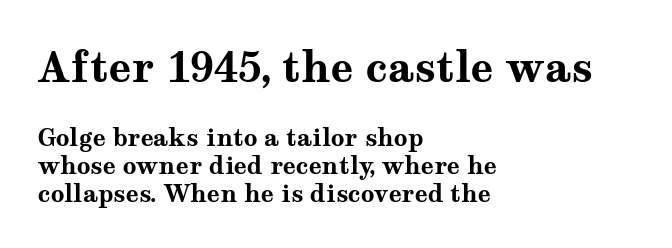
The line texture is even and compact thanks to regular tracking. Lines of text with bare space underneath. Typographic density is high because the face is bold. Short and long lines alike share a common starting point at left. The typeface chosen for these lines features serifs.
